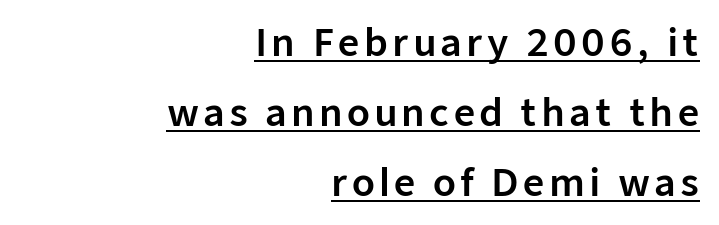
Q: Is the text italic (slanted)? A: No, it is upright.
Q: Is the typeface a serif or a sans-serif typeface? A: Sans-serif.
Q: Is the text underlined? A: Yes.
Q: How is the paragraph aligned? A: Right-aligned.
Q: Width (condensed, normal, or wide)? A: Normal.
Q: Stroke contrast? A: Low.
Q: x-height? A: Medium.
Q: Monospaced? A: No.
